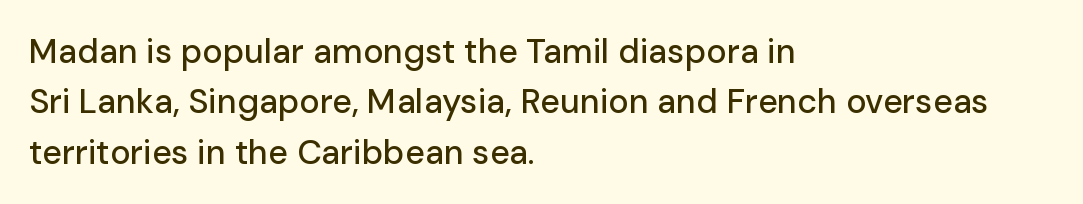
{"serif": "no", "italic": "no", "width": "normal", "stroke_contrast": "low", "x_height": "medium", "monospaced": "no", "underline": "no", "align": "left", "line_spacing": "normal", "line_spacing_ratio": 1.48, "letter_spacing": "normal", "letter_spacing_em": 0.0, "glyph_px": 34}
